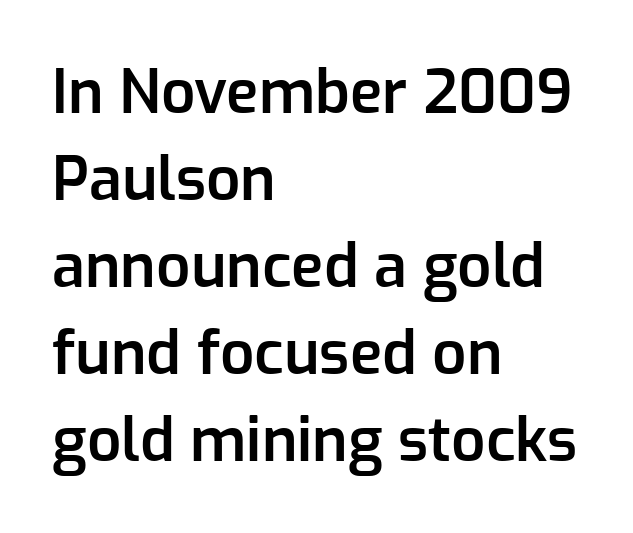
No extra tracking has been applied to these lines. Note: no serifs on the glyphs. These lines are rendered in a variable-pitch font. Every letter is mildly thick-stroked: semibold rather than bold. No word sits above an underline.
